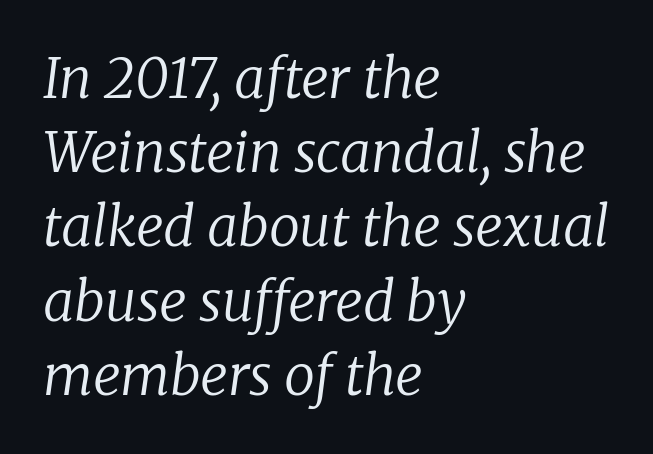
Q: Is the text bold? A: No.
Q: Is the text italic (slanted)? A: Yes, it leans right by about 8 degrees.
Q: Is the typeface a serif or a sans-serif typeface? A: Serif.
Q: Is the text underlined? A: No.
Q: How is the paragraph aligned? A: Left-aligned.
Q: Is the spacing between letters normal or unusually wide? A: Normal.
Q: Is the spacing between lines tight, normal or loose? A: Normal.
Q: Width (condensed, normal, or wide)? A: Normal.
Q: Stroke contrast? A: Low.
Q: x-height? A: Medium.
Q: Monospaced? A: No.
